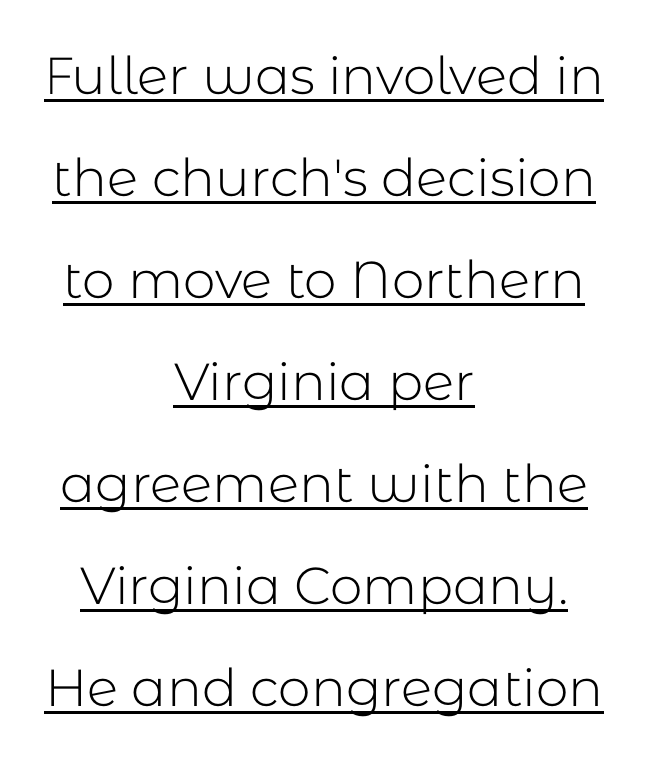
The image shows 52 px light sans-serif type, upright; set centered, loose line spacing (1.96x), normal letter spacing, underlined; low stroke contrast and a medium x-height.
